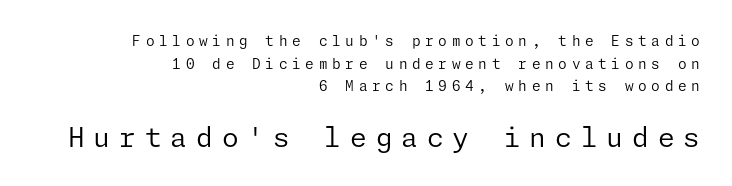
Q: Is the text bold? A: No.
Q: Is the text italic (slanted)? A: No, it is upright.
Q: Is the text underlined? A: No.
Q: How is the paragraph aligned? A: Right-aligned.
Q: Is the spacing between letters normal or unusually wide? A: Unusually wide.
Q: Is the spacing between lines tight, normal or loose? A: Normal.
Q: Which block of text is set in a larger size, the first (top) or the second (bottom)? A: The second (bottom) one.
